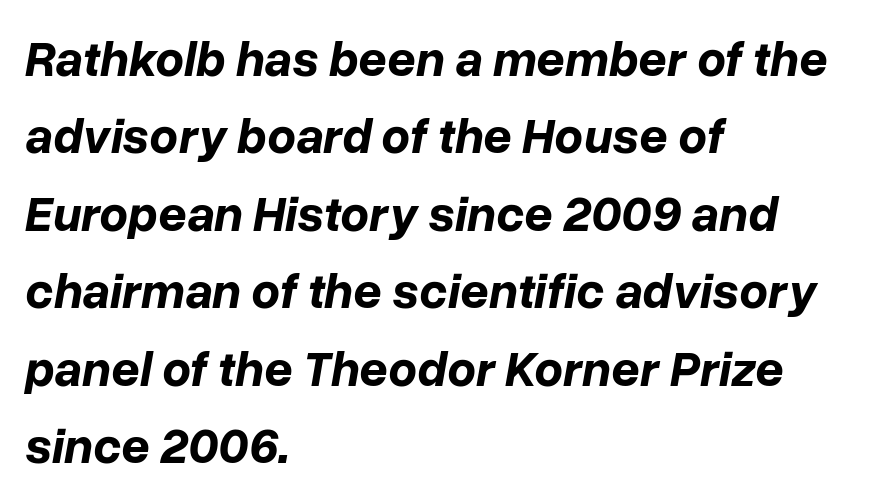
{"italic": "yes", "lean": "right", "slant_degrees": 10, "bold": "yes", "weight": "bold", "width": "normal", "stroke_contrast": "low", "x_height": "medium", "monospaced": "no", "underline": "no", "align": "left", "line_spacing": "normal", "line_spacing_ratio": 1.55, "letter_spacing": "normal", "letter_spacing_em": 0.0, "glyph_px": 50}
